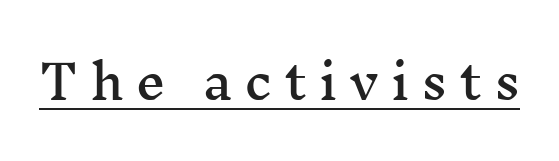
{"serif": "yes", "italic": "no", "width": "wide", "stroke_contrast": "medium", "x_height": "medium", "monospaced": "no", "underline": "yes", "letter_spacing": "wide", "letter_spacing_em": 0.26, "glyph_px": 47}
